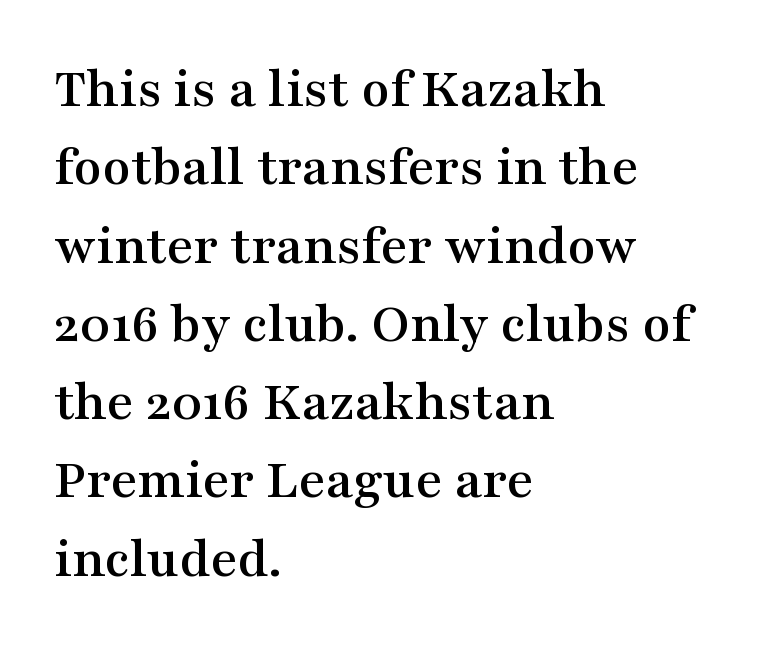
Vertically, the passage feels balanced, rows spaced as you'd expect. Check where the strokes stop: tiny serifs finish them off. A typesetter would call this proportional, since set widths differ per character. Alignment: flush left. This rendering features lettering with no underline.
